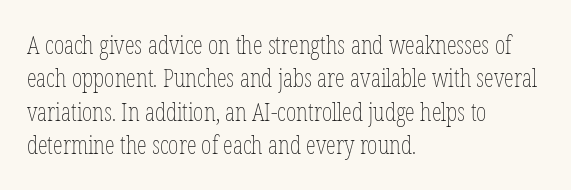
The image shows 25 px text type, upright; set left-aligned, normal line spacing (1.34x), normal letter spacing, not underlined.
